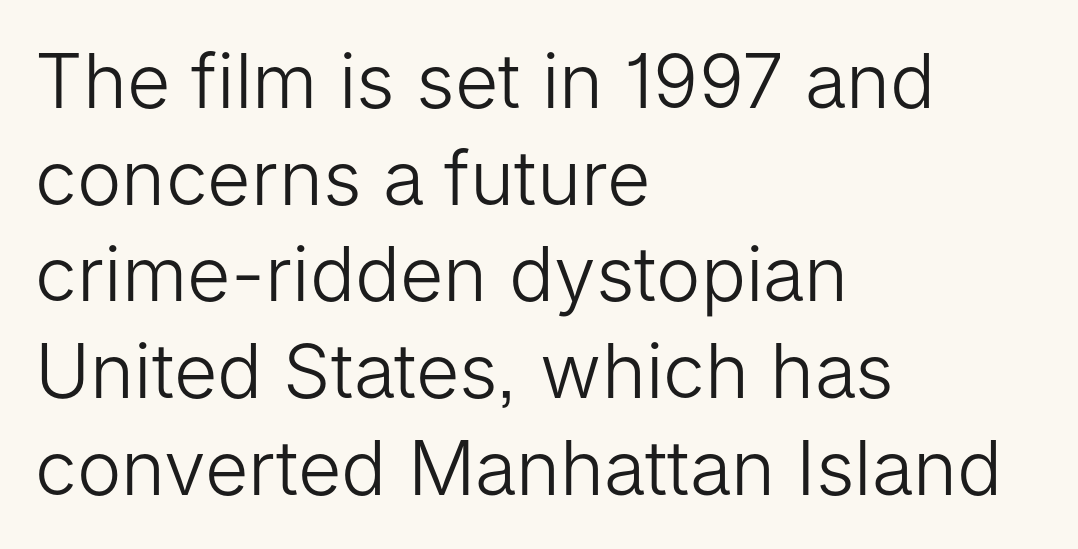
The image shows 75 px light sans-serif type, upright; set left-aligned, normal line spacing (1.29x), normal letter spacing, not underlined; low stroke contrast and a medium x-height.
